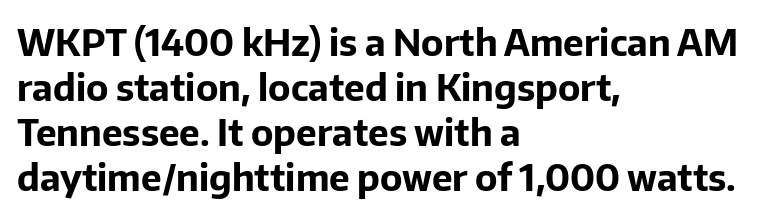
{"serif": "no", "italic": "no", "bold": "yes", "weight": "bold", "width": "normal", "stroke_contrast": "low", "x_height": "medium", "monospaced": "no", "underline": "no", "align": "left", "line_spacing_ratio": 1.22, "letter_spacing": "normal", "letter_spacing_em": 0.0, "glyph_px": 37}
